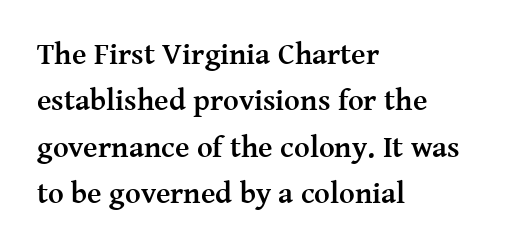
Rows of type keep a routine distance in the vertical direction. The face used here is rendered with its standard letterfit. If you drew a ruler down the left edge, every line would touch it. The gap between lines stays unmarked.
